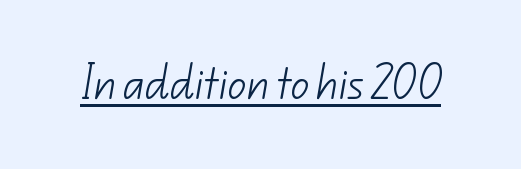
The sample's only ornament is a line tracing under the words. There is no visible air inserted between adjacent glyphs. Each letter keeps its own natural width here, so spacing adapts to shape. Weight: regular or lighter. The typeface chosen for these lines omits serifs.
